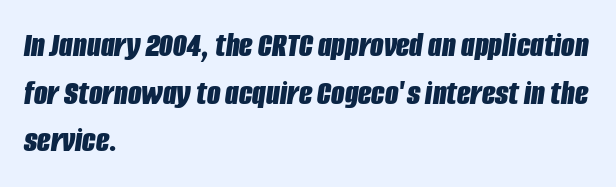
Observe the ordinary spacing: letters are neighbours, not strangers. Interline gaps are of average width in this sample. Think of a printed novel: that variable character pitch is what you see here. These words are printed bold, with thick strokes throughout. Is the type slanted? Yes — the strokes lean at a clear angle.
